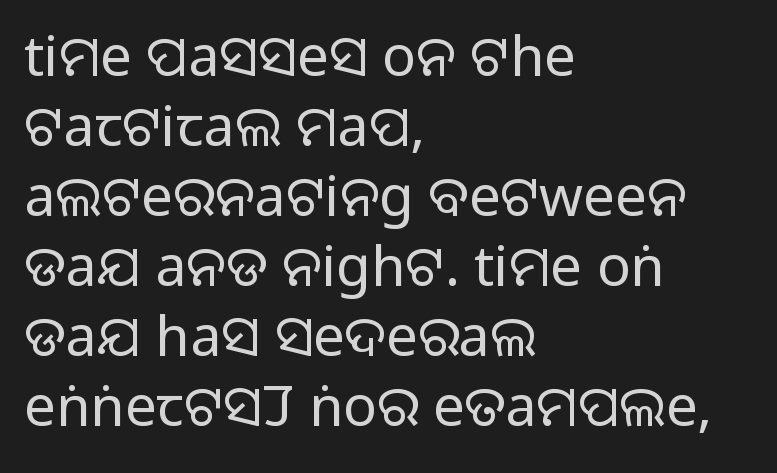
Q: Is the text italic (slanted)? A: No, it is upright.
Q: Is the typeface a serif or a sans-serif typeface? A: Sans-serif.
Q: Is the text underlined? A: No.
Q: How is the paragraph aligned? A: Left-aligned.
Q: Is the spacing between letters normal or unusually wide? A: Normal.
Q: Is the spacing between lines tight, normal or loose? A: Normal.
Q: Width (condensed, normal, or wide)? A: Normal.
Q: Stroke contrast? A: Medium.
Q: Monospaced? A: No.
